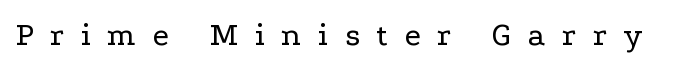
Q: Is the text bold? A: No.
Q: Is the text italic (slanted)? A: No, it is upright.
Q: Is the typeface a serif or a sans-serif typeface? A: Serif.
Q: Is the text underlined? A: No.
Q: Is the spacing between letters normal or unusually wide? A: Unusually wide.
Q: Width (condensed, normal, or wide)? A: Wide.
Q: Stroke contrast? A: Low.
Q: x-height? A: Medium.
Q: Monospaced? A: No.
